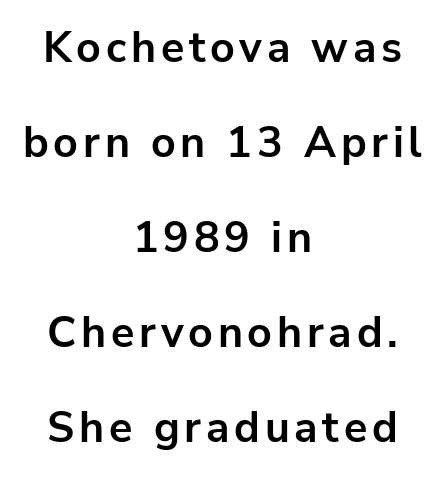
The image shows 43 px bold sans-serif type, upright; set centered, loose line spacing (2.21x), not underlined; low stroke contrast and a medium x-height.
